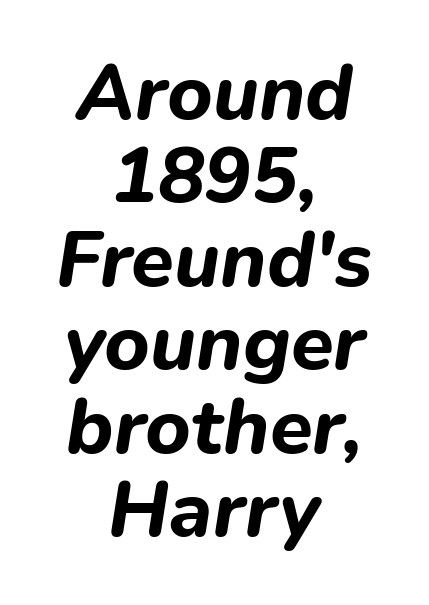
Q: Is the text bold? A: Yes.
Q: Is the text italic (slanted)? A: Yes, it leans right by about 9 degrees.
Q: Is the text underlined? A: No.
Q: How is the paragraph aligned? A: Centered.
Q: Is the spacing between letters normal or unusually wide? A: Normal.
Q: Is the spacing between lines tight, normal or loose? A: Tight.
Q: Width (condensed, normal, or wide)? A: Normal.
Q: Stroke contrast? A: Low.
Q: x-height? A: Medium.
Q: Monospaced? A: No.
